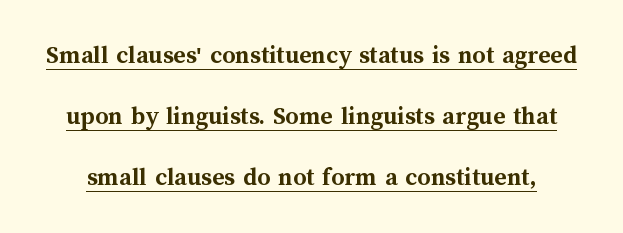
Q: Is the text bold? A: Yes.
Q: Is the text italic (slanted)? A: No, it is upright.
Q: Is the text underlined? A: Yes.
Q: Is the spacing between letters normal or unusually wide? A: Normal.
Q: Is the spacing between lines tight, normal or loose? A: Loose.
